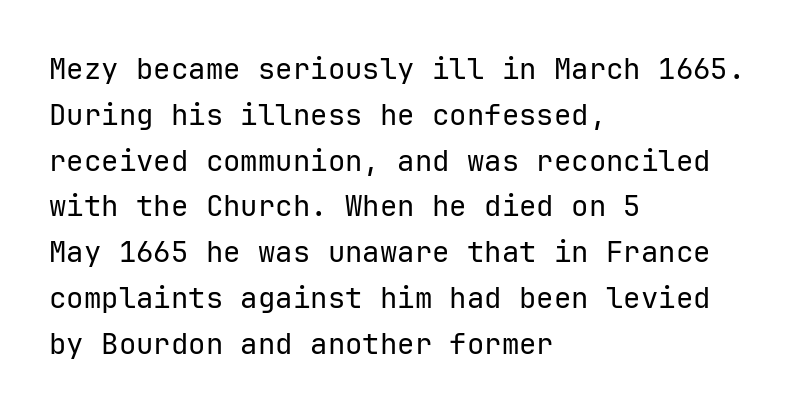
Q: Is the text bold? A: No.
Q: Is the text italic (slanted)? A: No, it is upright.
Q: Is the typeface a serif or a sans-serif typeface? A: Sans-serif.
Q: Is the text underlined? A: No.
Q: How is the paragraph aligned? A: Left-aligned.
Q: Is the spacing between letters normal or unusually wide? A: Normal.
Q: Is the spacing between lines tight, normal or loose? A: Normal.
Q: Width (condensed, normal, or wide)? A: Normal.
Q: Stroke contrast? A: Low.
Q: x-height? A: Medium.
Q: Monospaced? A: Yes.
